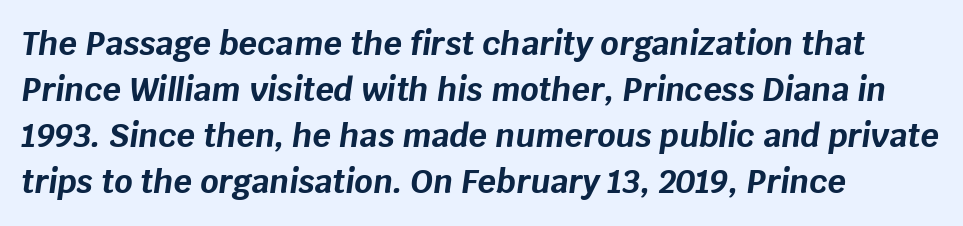
The image shows 32 px bold type, italic (leaning right); set left-aligned, normal line spacing (1.44x), normal letter spacing, not underlined; low stroke contrast and a large x-height.
